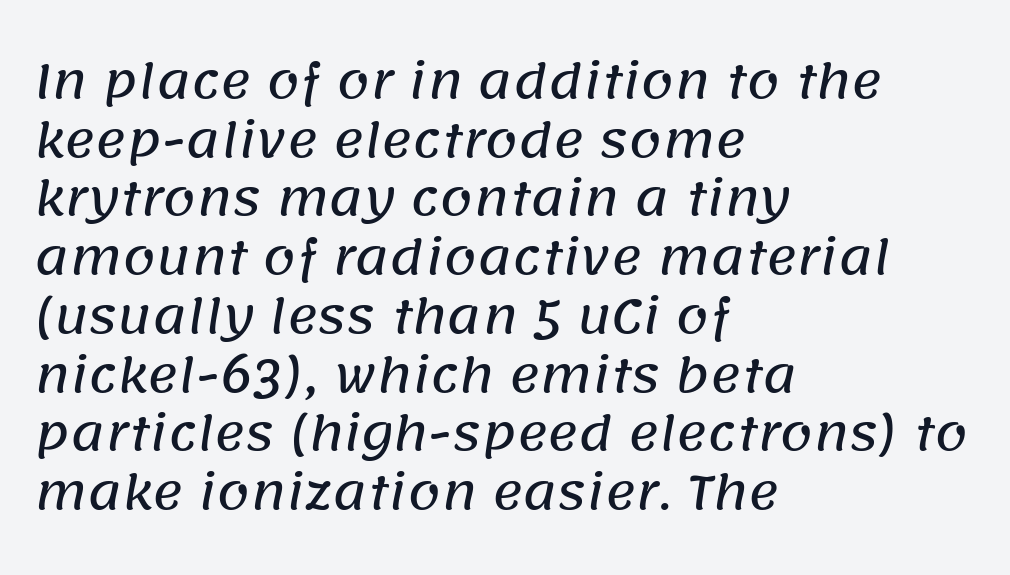
Q: Is the typeface a serif or a sans-serif typeface? A: Sans-serif.
Q: Is the text underlined? A: No.
Q: How is the paragraph aligned? A: Left-aligned.
Q: Is the spacing between letters normal or unusually wide? A: Normal.
Q: Is the spacing between lines tight, normal or loose? A: Normal.
Q: Width (condensed, normal, or wide)? A: Normal.
Q: Stroke contrast? A: Low.
Q: x-height? A: Large.
Q: Monospaced? A: No.
